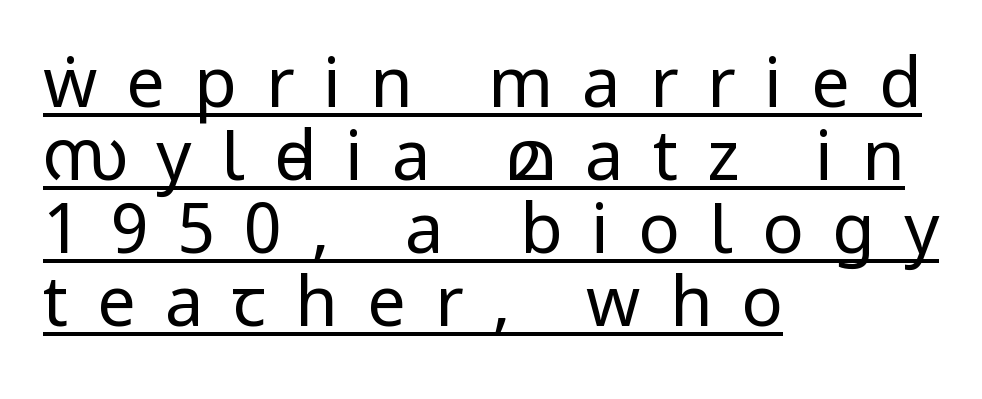
{"serif": "no", "italic": "no", "bold": "no", "weight": "regular", "width": "condensed", "stroke_contrast": "low", "underline": "yes", "align": "left", "line_spacing": "tight", "line_spacing_ratio": 1.06, "letter_spacing": "wide", "letter_spacing_em": 0.42, "glyph_px": 69}
